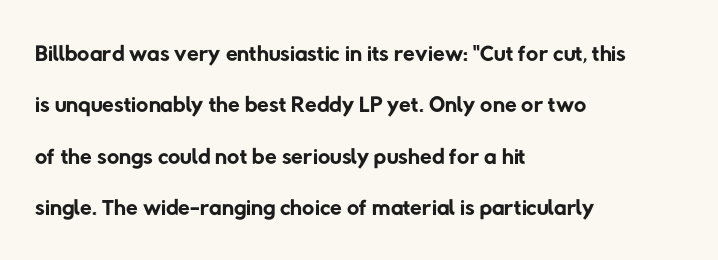
Short and long lines alike share a common starting point at left. The face used here is proportionally spaced, like ordinary book or web type. Letters have the restrained weight of plain body copy at most. What stands out about the letter spacing? Nothing — it is the standard amount. Only glyphs here, with clear space below each row. These lines sit exactly where default settings would place them.
